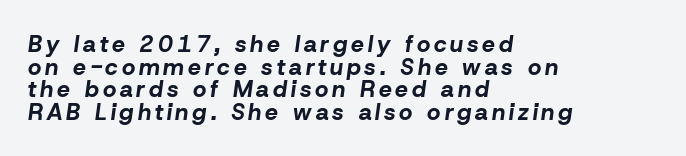
The image shows 23 px bold type, italic (leaning right); set left-aligned, tight line spacing (0.98x), not underlined.
